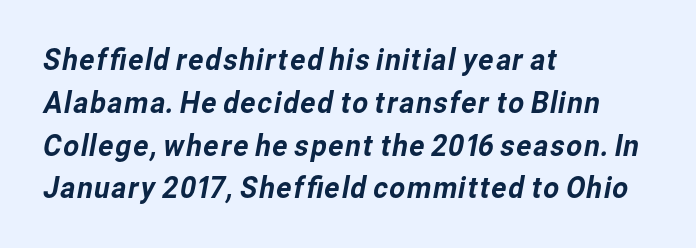
{"serif": "no", "width": "normal", "stroke_contrast": "low", "x_height": "medium", "monospaced": "no", "underline": "no", "align": "left", "line_spacing": "normal", "line_spacing_ratio": 1.38, "letter_spacing": "normal", "letter_spacing_em": 0.0, "glyph_px": 31}
